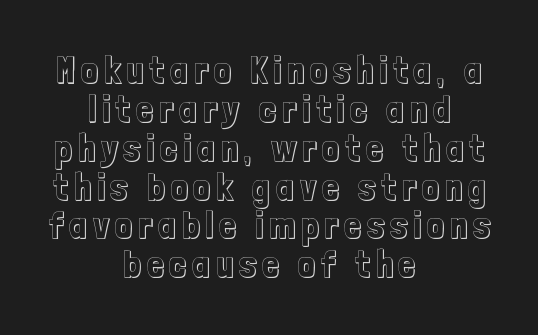
The image shows 37 px condensed type, upright; set centered, tight line spacing (1.05x), not underlined; a medium x-height.
